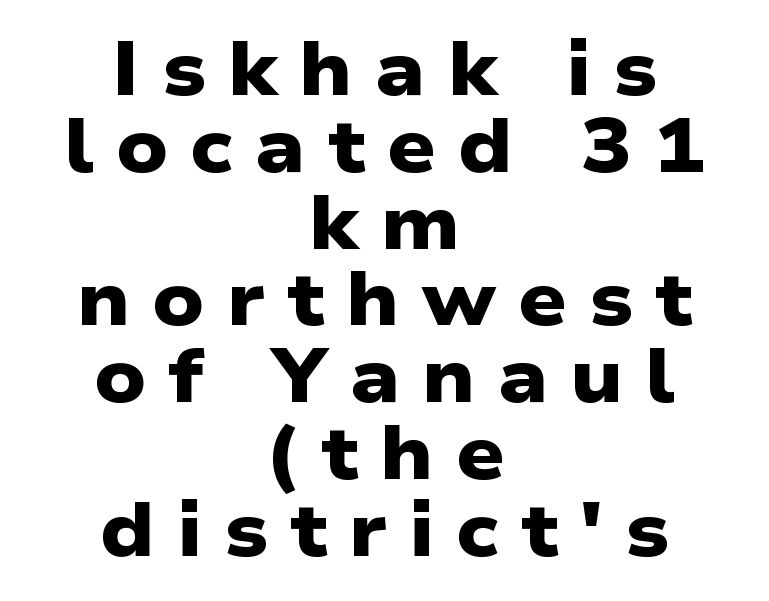
Q: Is the text bold? A: Yes.
Q: Is the typeface a serif or a sans-serif typeface? A: Sans-serif.
Q: Is the text underlined? A: No.
Q: How is the paragraph aligned? A: Centered.
Q: Is the spacing between letters normal or unusually wide? A: Unusually wide.
Q: Is the spacing between lines tight, normal or loose? A: Tight.
Q: Width (condensed, normal, or wide)? A: Wide.
Q: Stroke contrast? A: Low.
Q: x-height? A: Medium.
Q: Monospaced? A: No.
